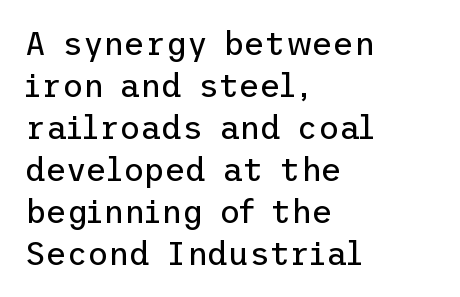
{"serif": "no", "italic": "no", "bold": "no", "weight": "regular", "width": "normal", "stroke_contrast": "low", "x_height": "medium", "underline": "no", "align": "left", "line_spacing": "normal", "line_spacing_ratio": 1.31, "letter_spacing": "normal", "letter_spacing_em": 0.0, "glyph_px": 32}
